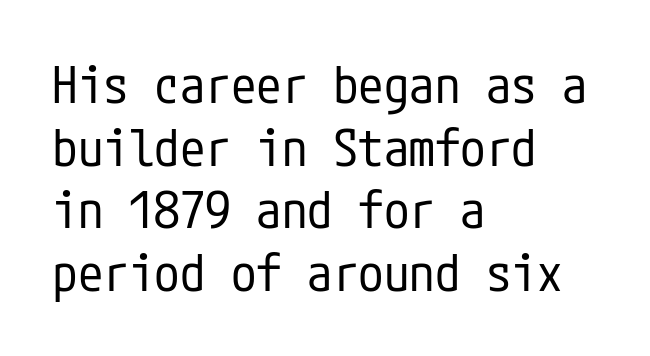
Caption: standard tracking, unaltered. Serif or sans? Sans — the stroke terminals are bare. Casual observation: everything's shoved over to the left. Unmarked baselines from the first word to the last. Is the type heavy? It reads as light-to-regular instead.
